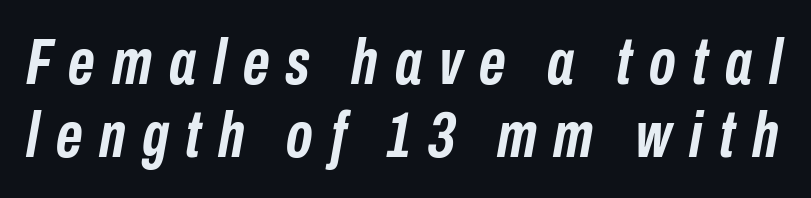
Q: Is the text bold? A: Yes.
Q: Is the text italic (slanted)? A: Yes, it leans right by about 10 degrees.
Q: Is the text underlined? A: No.
Q: Is the spacing between letters normal or unusually wide? A: Unusually wide.
Q: Is the spacing between lines tight, normal or loose? A: Tight.
Q: Width (condensed, normal, or wide)? A: Condensed.
Q: Stroke contrast? A: Low.
Q: x-height? A: Medium.
Q: Monospaced? A: No.
